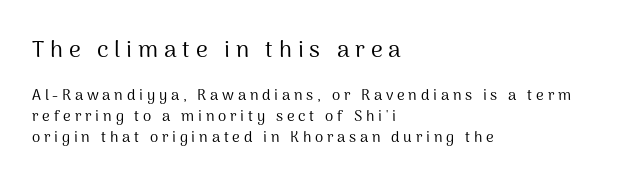
Here the first block reads like a headline and the second like body copy. This sample uses expanded letter spacing, leaving extra air between glyphs. Type without underlining. The lines are quadded left. You can tell it's not italic because the verticals are truly vertical.
